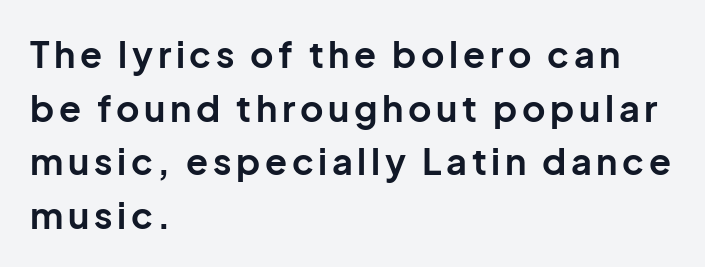
The image shows 36 px bold sans-serif type, upright; set left-aligned, normal line spacing (1.49x), not underlined; low stroke contrast and a medium x-height.
